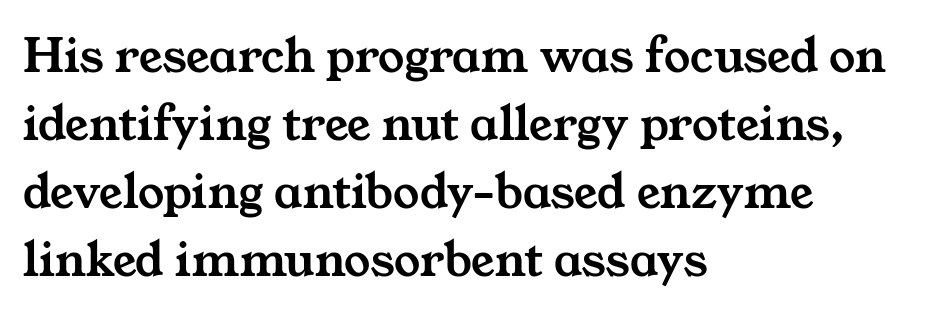
Q: Is the typeface a serif or a sans-serif typeface? A: Serif.
Q: Is the text underlined? A: No.
Q: How is the paragraph aligned? A: Left-aligned.
Q: Is the spacing between letters normal or unusually wide? A: Normal.
Q: Is the spacing between lines tight, normal or loose? A: Normal.
Q: Width (condensed, normal, or wide)? A: Wide.
Q: Stroke contrast? A: Medium.
Q: x-height? A: Medium.
Q: Monospaced? A: No.
